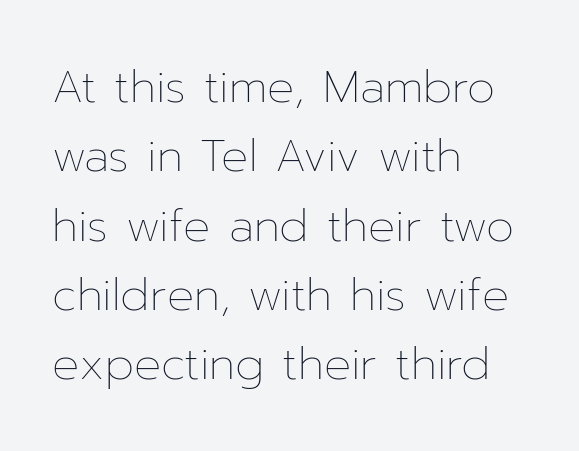
Leading: standard. The face used here is proportionally spaced, like ordinary book or web type. A classic flush-left, rag-right setting is used for this passage. Vertical strokes here are truly vertical. Type without underlining.
